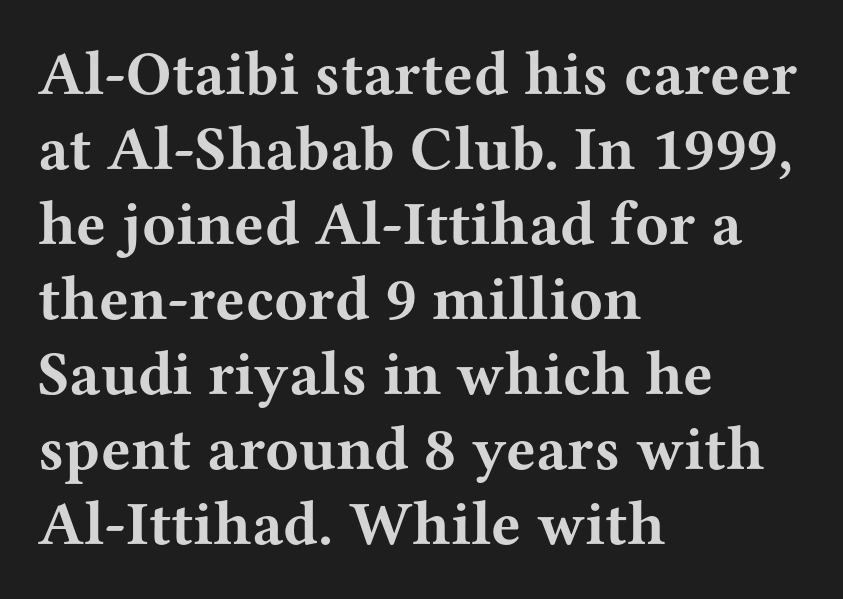
The passage is arranged the way most books set body copy — flush left. Notice how the stems are strictly vertical — no italics here. Quick note: underline off. This sample has the flowing, uneven cadence of proportional lettering.
